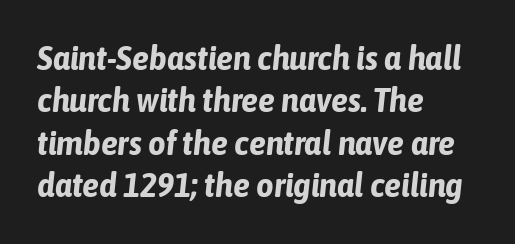
The font is running at its bold setting. Underlining? Definitely not there. The line texture is even and compact thanks to regular tracking. Varying glyph widths throughout — classic text-font behaviour. In CSS terms this would be text-align: left. Students, observe: this is what conventionally led text looks like.
